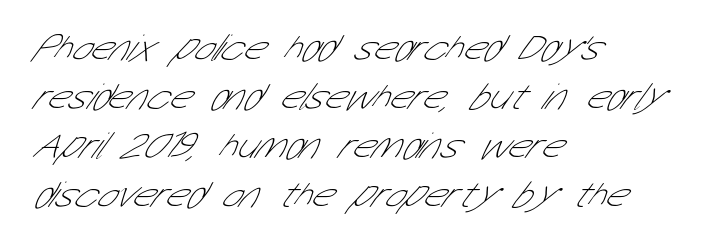
Alignment: flush left. The passage shown is not bold in any degree. Varying glyph widths throughout — classic text-font behaviour. This rendering employs a face without finishing strokes, i.e., a sans-serif.
